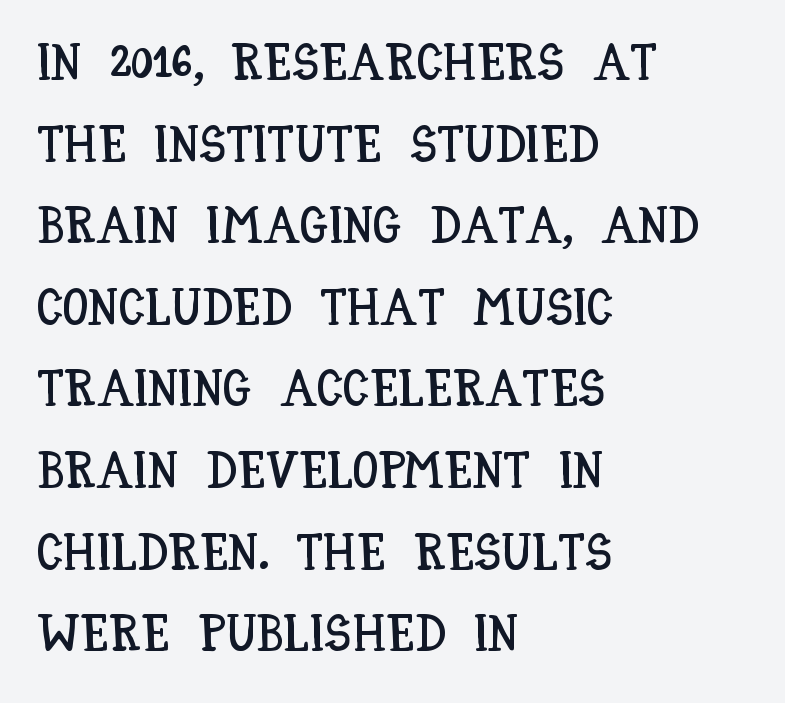
Spacing between characters is what you'd get straight out of the box. The glyphs are unaccompanied by any horizontal stroke below them. Nope, not italic — everything's standing straight. Visually the block forms a straight wall on the left and a jagged coastline on the right.
